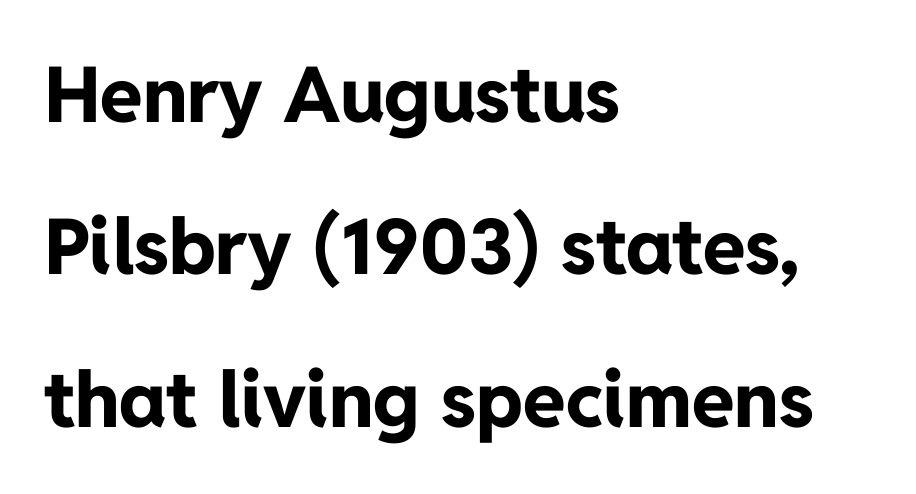
The lines are spread far apart with generous leading. Looks like regular typesetting: each glyph gets only the width it needs. Caption: standard tracking, unaltered. The type sits square on the baseline with zero lean. The rendering shows plain stroke endings on the letterforms — a sans-serif design.
